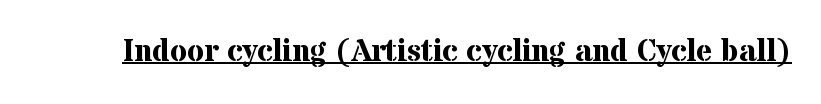
The image shows 31 px bold serif type, upright; set normal letter spacing, underlined; medium stroke contrast and a medium x-height.
